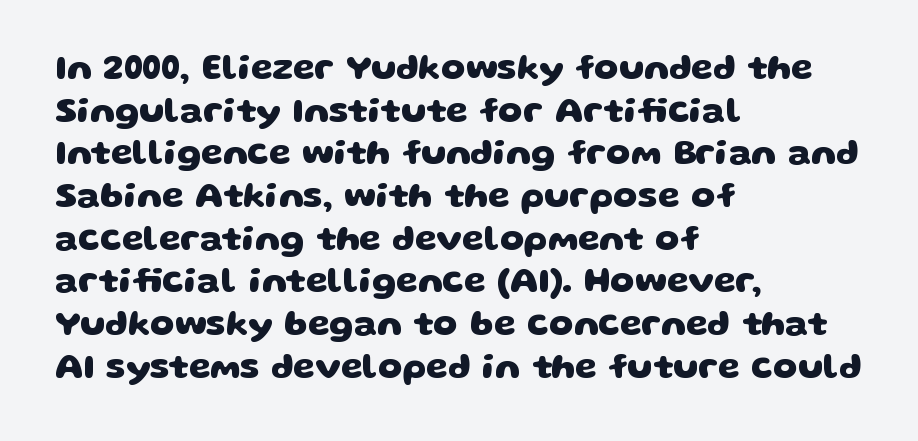
{"serif": "no", "bold": "yes", "weight": "heavy", "width": "wide", "stroke_contrast": "low", "x_height": "large", "monospaced": "no", "underline": "no", "align": "left", "line_spacing_ratio": 1.22, "letter_spacing": "normal", "letter_spacing_em": 0.0, "glyph_px": 35}
